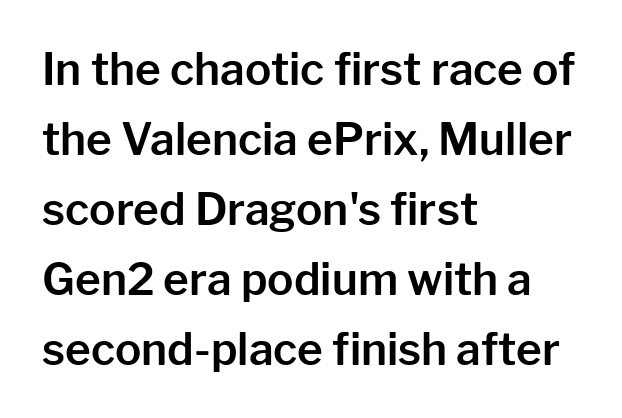
{"serif": "no", "italic": "no", "width": "normal", "stroke_contrast": "low", "x_height": "medium", "monospaced": "no", "underline": "no", "align": "left", "line_spacing": "normal", "line_spacing_ratio": 1.59, "letter_spacing": "normal", "letter_spacing_em": 0.0, "glyph_px": 44}
